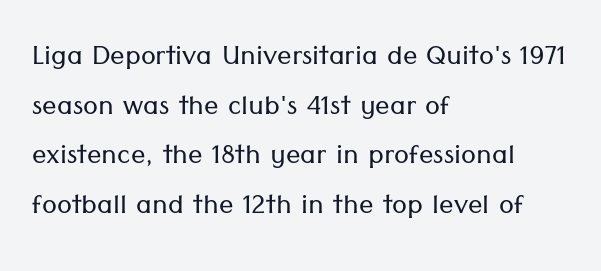
{"serif": "no", "italic": "no", "bold": "no", "weight": "light", "width": "normal", "stroke_contrast": "low", "x_height": "medium", "monospaced": "no", "underline": "no", "align": "left", "line_spacing": "normal", "line_spacing_ratio": 1.38, "letter_spacing": "normal", "letter_spacing_em": 0.0, "glyph_px": 36}
